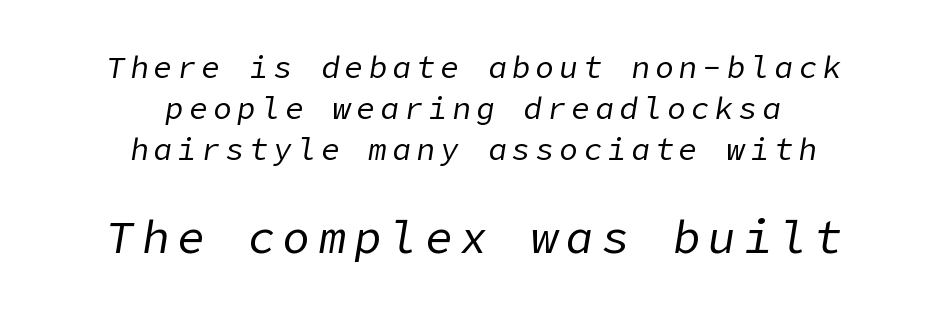
Q: Is the text bold? A: No.
Q: Is the text italic (slanted)? A: Yes, it leans right by about 9 degrees.
Q: Is the text underlined? A: No.
Q: How is the paragraph aligned? A: Centered.
Q: Is the spacing between lines tight, normal or loose? A: Normal.
Q: Which block of text is set in a larger size, the first (top) or the second (bottom)? A: The second (bottom) one.
Q: Width (condensed, normal, or wide)? A: Normal.
Q: Stroke contrast? A: Low.
Q: x-height? A: Medium.
